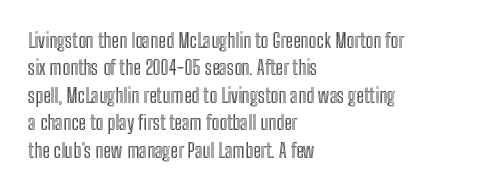
Q: Is the text italic (slanted)? A: No, it is upright.
Q: Is the text underlined? A: No.
Q: How is the paragraph aligned? A: Left-aligned.
Q: Is the spacing between letters normal or unusually wide? A: Normal.
Q: Is the spacing between lines tight, normal or loose? A: Normal.
